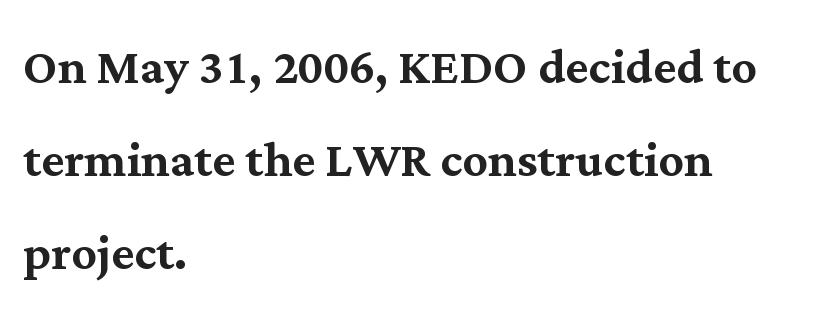
The image shows 63 px serif type, upright; set left-aligned, normal line spacing (1.48x), normal letter spacing, not underlined; medium stroke contrast and a medium x-height.
